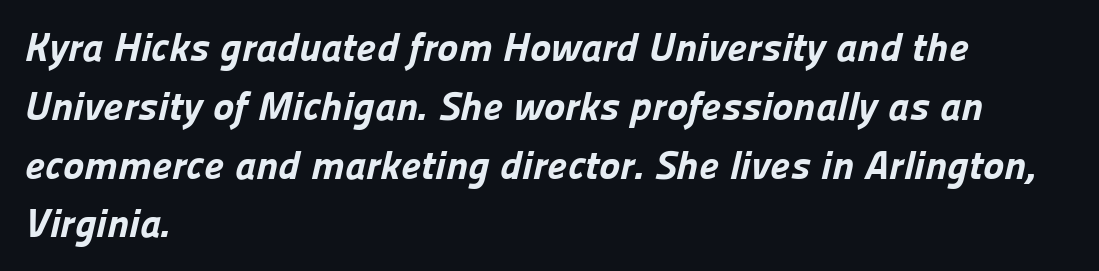
Q: Is the text bold? A: Yes.
Q: Is the typeface a serif or a sans-serif typeface? A: Sans-serif.
Q: Is the text underlined? A: No.
Q: How is the paragraph aligned? A: Left-aligned.
Q: Is the spacing between letters normal or unusually wide? A: Normal.
Q: Is the spacing between lines tight, normal or loose? A: Normal.
Q: Width (condensed, normal, or wide)? A: Normal.
Q: Stroke contrast? A: Low.
Q: x-height? A: Medium.
Q: Monospaced? A: No.
